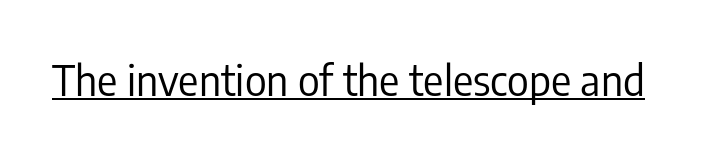
The image shows 42 px regular-weight, condensed sans-serif type, upright; set normal letter spacing, underlined; low stroke contrast and a medium x-height.
